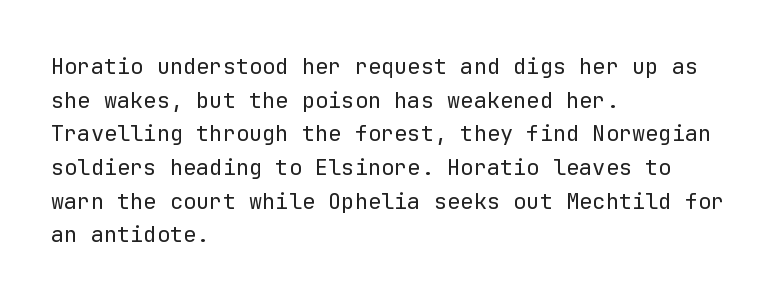
The image shows 22 px text type, upright; set left-aligned, normal line spacing (1.53x), normal letter spacing, not underlined.
